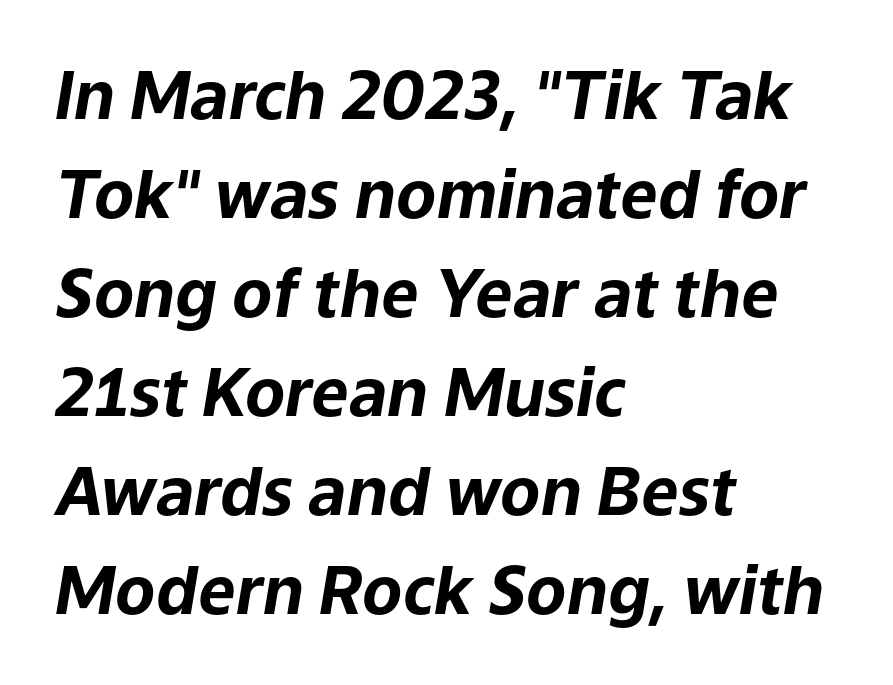
The leading is moderate, giving the passage an even texture. The text carries the slant typical of an italic or oblique font. Visually the block forms a straight wall on the left and a jagged coastline on the right. As a designer I'd log this as weight 700, bold.
